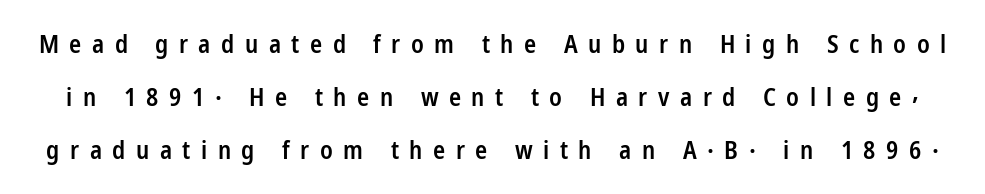
The image shows 25 px text type, upright; set loose line spacing (2.13x), unusually wide letter spacing (+0.42 em), not underlined.
